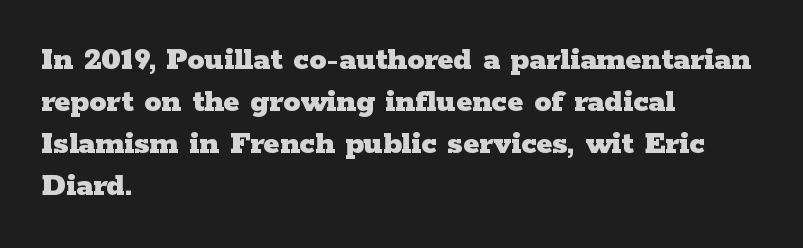
You can tell from the footed stems that serif type was used. The rendering uses a bold face; every stroke is thick and dark. Visually the block forms a straight wall on the left and a jagged coastline on the right. The letterforms sit shoulder to shoulder at normal distance. The letters advance in unequal steps, a hallmark of proportional type. Characters remain perfectly vertical along every line.
